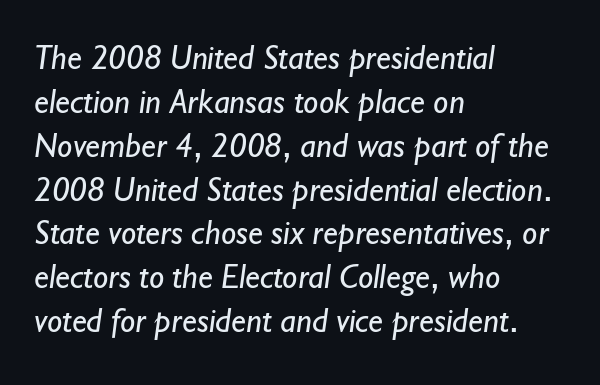
Q: Is the text bold? A: No.
Q: Is the typeface a serif or a sans-serif typeface? A: Sans-serif.
Q: Is the text underlined? A: No.
Q: How is the paragraph aligned? A: Left-aligned.
Q: Is the spacing between letters normal or unusually wide? A: Normal.
Q: Is the spacing between lines tight, normal or loose? A: Normal.
Q: Width (condensed, normal, or wide)? A: Normal.
Q: Stroke contrast? A: Low.
Q: x-height? A: Small.
Q: Monospaced? A: No.
